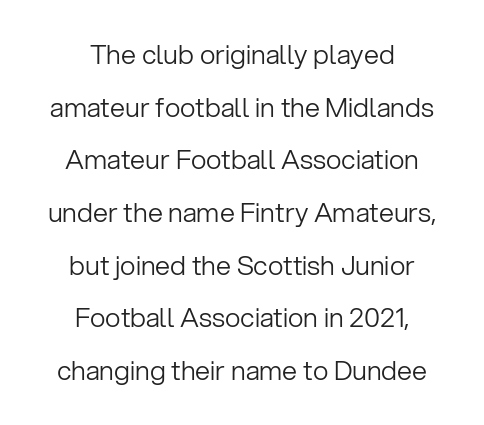
Letter spacing: default. The strip under each line holds only bare page. One-word summary of the alignment: center. The lettering stays uniformly vertical, giving the passage a roman look. Letters have the restrained weight of plain body copy at most. Quick note: interline space is abundant.
